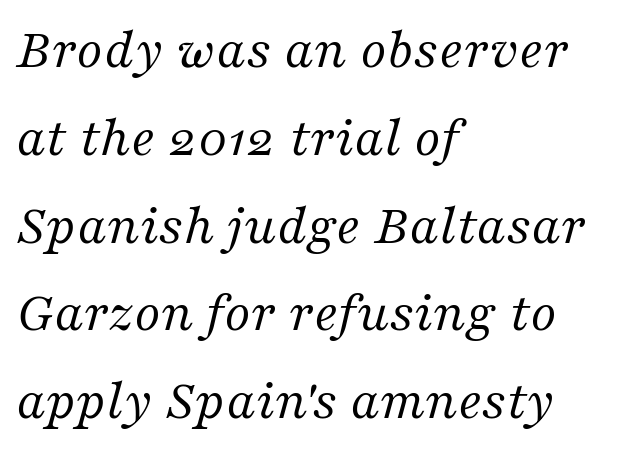
{"serif": "yes", "italic": "yes", "lean": "right", "slant_degrees": 16, "bold": "no", "weight": "regular", "width": "normal", "stroke_contrast": "medium", "x_height": "medium", "monospaced": "no", "underline": "no", "align": "left", "line_spacing": "normal", "line_spacing_ratio": 1.54, "letter_spacing": "normal", "letter_spacing_em": 0.0, "glyph_px": 57}
